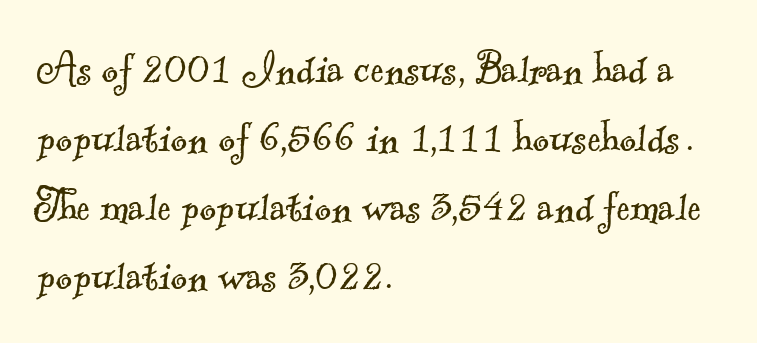
Note the varied advance widths — an 'i' is clearly narrower than an 'm'. The face looks like a standard text weight, possibly lighter. The text was rendered using a seriffed face with decorative stroke endings. Layout note: lines flush left.
